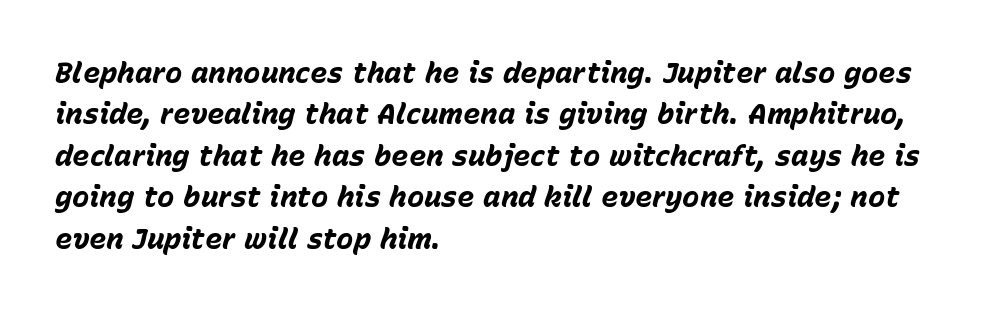
The lines in this sample share a left origin and differ only in where they stop. What stands out about the letter spacing? Nothing — it is the standard amount. Students, observe: this is what conventionally led text looks like. Here the designer chose a conventional face with non-uniform glyph widths. This is oblique type, the kind used for emphasis or titles.
